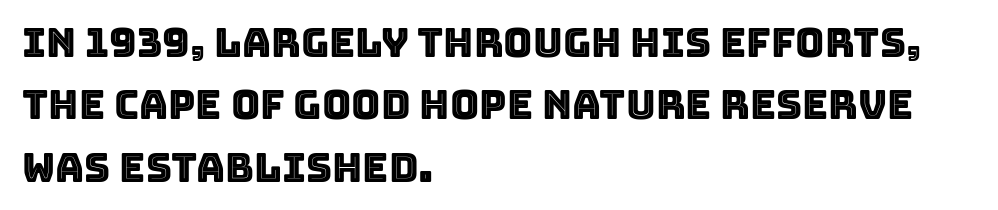
Q: Is the text italic (slanted)? A: No, it is upright.
Q: Is the text underlined? A: No.
Q: How is the paragraph aligned? A: Left-aligned.
Q: Is the spacing between letters normal or unusually wide? A: Normal.
Q: Is the spacing between lines tight, normal or loose? A: Normal.
Q: Width (condensed, normal, or wide)? A: Normal.
Q: x-height? A: Large.
Q: Monospaced? A: No.
